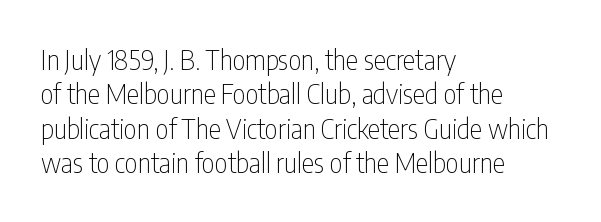
I'd call this a sans setting — the letters go barefoot. Short note: letters normally spaced. Stroke mass is kept to a normal reading level or below. The strip under each line holds only bare page.
